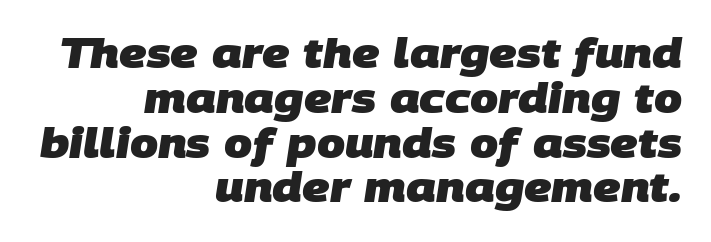
{"serif": "no", "bold": "yes", "weight": "heavy", "width": "normal", "stroke_contrast": "low", "x_height": "large", "monospaced": "no", "underline": "no", "align": "right", "line_spacing": "tight", "line_spacing_ratio": 1.12, "letter_spacing": "normal", "letter_spacing_em": 0.0, "glyph_px": 40}
